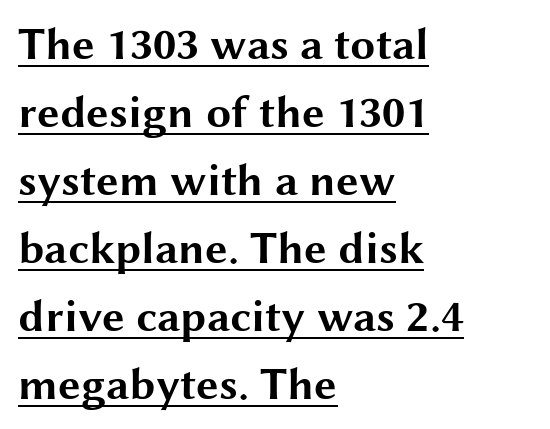
The image shows 45 px bold, wide sans-serif type, upright; set left-aligned, normal line spacing (1.51x), normal letter spacing, underlined; medium stroke contrast and a medium x-height.
